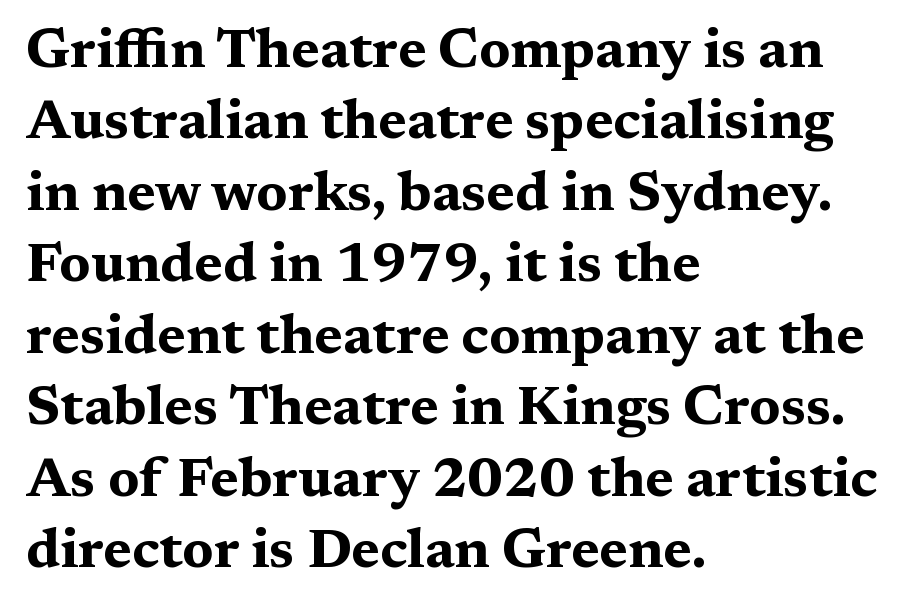
The image shows 55 px bold, wide serif type, upright; set left-aligned, normal line spacing (1.3x), normal letter spacing, not underlined; medium stroke contrast and a medium x-height.
